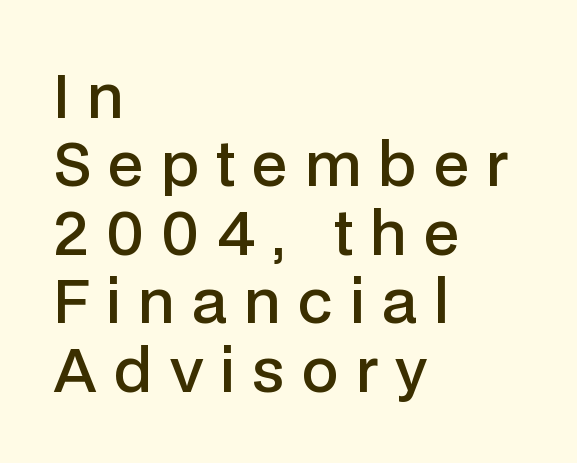
Set as a demibold, roughly 600 on the weight scale. It's the straight-up-and-down kind of type. Between one letter and the next there's a generous, obvious gap. Every row of glyphs begins at an identical x-position on the left.
